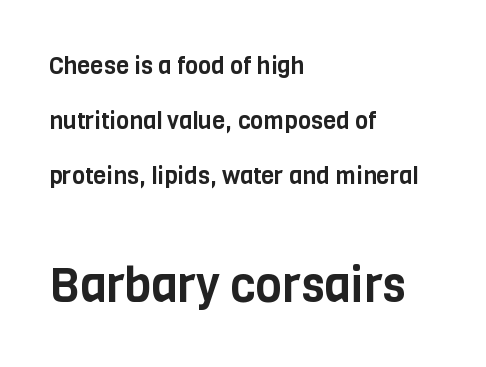
Q: Is the text italic (slanted)? A: No, it is upright.
Q: Is the typeface a serif or a sans-serif typeface? A: Sans-serif.
Q: Is the text underlined? A: No.
Q: How is the paragraph aligned? A: Left-aligned.
Q: Is the spacing between letters normal or unusually wide? A: Normal.
Q: Is the spacing between lines tight, normal or loose? A: Loose.
Q: Which block of text is set in a larger size, the first (top) or the second (bottom)? A: The second (bottom) one.
Q: Width (condensed, normal, or wide)? A: Condensed.
Q: Stroke contrast? A: Low.
Q: x-height? A: Large.
Q: Monospaced? A: No.
